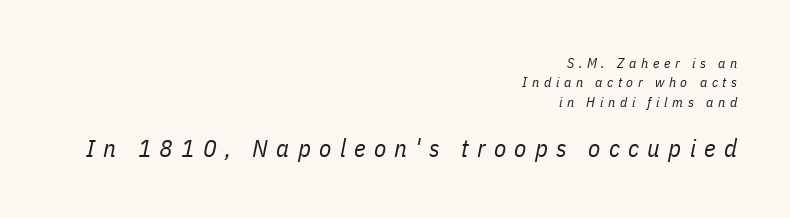
The image shows 25 px text type, italic (leaning right); set right-aligned, normal line spacing (1.39x), unusually wide letter spacing (+0.33 em), not underlined; the second (bottom) block is 1.79x larger.
